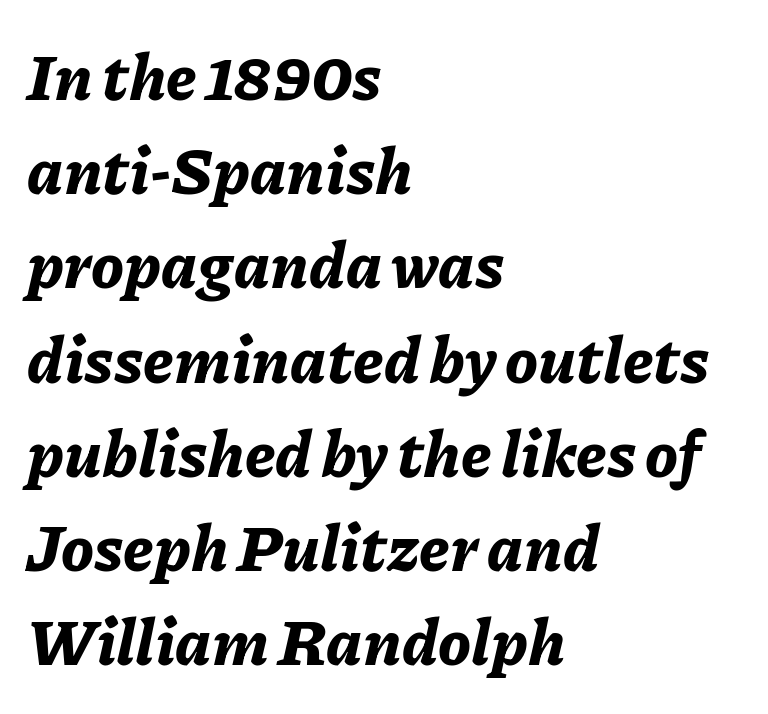
{"italic": "yes", "lean": "right", "slant_degrees": 11, "bold": "yes", "weight": "bold", "width": "normal", "stroke_contrast": "low", "x_height": "medium", "monospaced": "no", "underline": "no", "align": "left", "line_spacing": "normal", "line_spacing_ratio": 1.45, "letter_spacing": "normal", "letter_spacing_em": 0.0, "glyph_px": 65}
